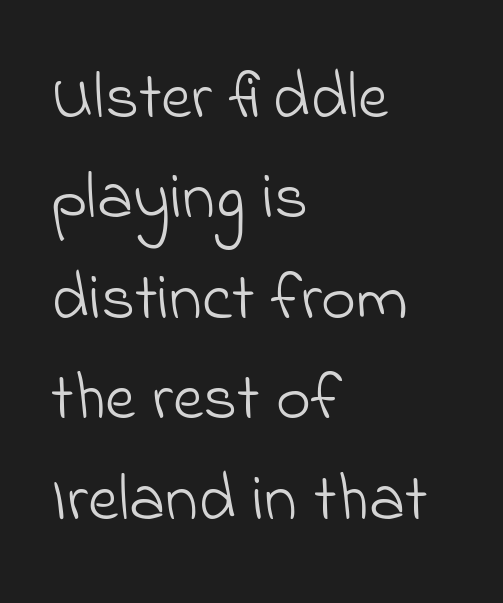
The image shows 67 px light sans-serif type; set left-aligned, normal line spacing (1.5x), normal letter spacing, not underlined; low stroke contrast and a small x-height.
